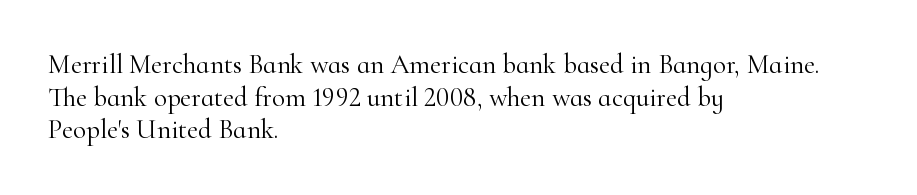
What stands out about the letter spacing? Nothing — it is the standard amount. This is not heavy type; no bold has been used. Just letters on the line, the space beneath them empty. Notice how the stems are strictly vertical — no italics here. This rendering uses left alignment, leaving the right contour irregular.
